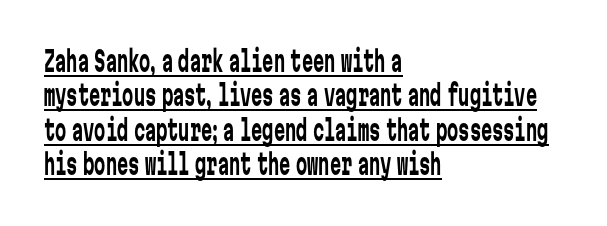
A typesetter would mark this as roman, not italic. Is the stroke heavy? The answer is a plain regular-or-lighter. Is this a fixed-width face? Yes — each glyph sits in an identical cell. Unlike a traditional serif, this face leaves its strokes unadorned.
